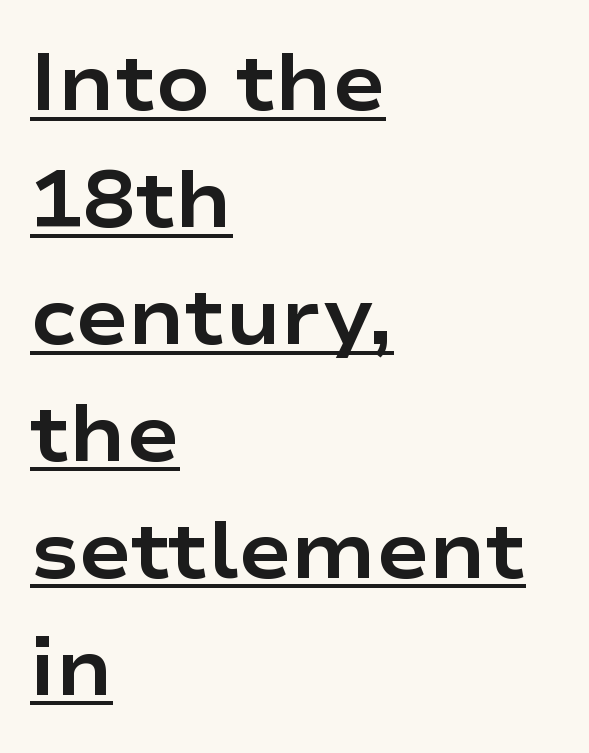
Q: Is the text bold? A: Yes.
Q: Is the text italic (slanted)? A: No, it is upright.
Q: Is the typeface a serif or a sans-serif typeface? A: Sans-serif.
Q: Is the text underlined? A: Yes.
Q: How is the paragraph aligned? A: Left-aligned.
Q: Is the spacing between letters normal or unusually wide? A: Normal.
Q: Is the spacing between lines tight, normal or loose? A: Normal.
Q: Width (condensed, normal, or wide)? A: Wide.
Q: Stroke contrast? A: Low.
Q: x-height? A: Medium.
Q: Monospaced? A: No.
